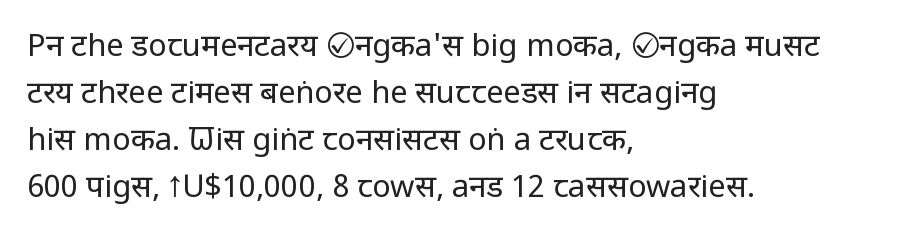
These lines are rendered in a variable-pitch font. This sample uses a sans-serif face. The lettering stays uniformly vertical, giving the passage a roman look. Inter-character spacing is left at the font's built-in metrics.
